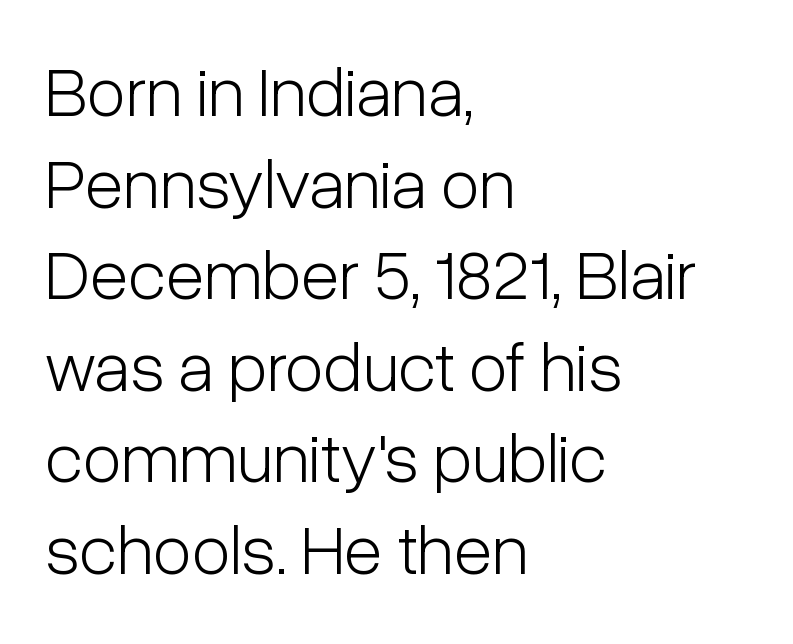
No extra ink here — the face is not bold. The letters stand straight up with perfectly vertical stems. Regarding serifs, this sample does without them. The vertical gap from one line to the next is medium.
